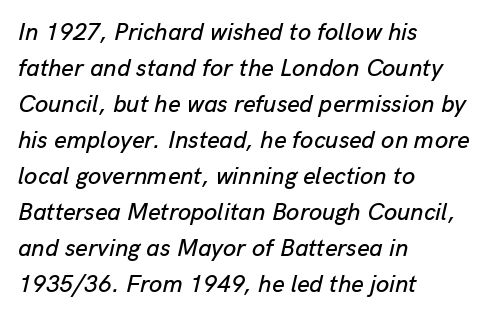
{"italic": "yes", "lean": "right", "slant_degrees": 13, "underline": "no", "align": "left", "line_spacing": "normal", "line_spacing_ratio": 1.5, "letter_spacing": "normal", "letter_spacing_em": 0.0, "glyph_px": 24}
